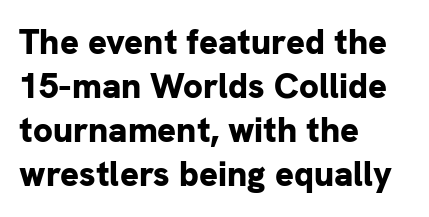
{"serif": "no", "italic": "no", "bold": "yes", "weight": "bold", "width": "normal", "stroke_contrast": "low", "x_height": "medium", "monospaced": "no", "underline": "no", "align": "left", "line_spacing": "normal", "line_spacing_ratio": 1.26, "letter_spacing": "normal", "letter_spacing_em": 0.0, "glyph_px": 35}
